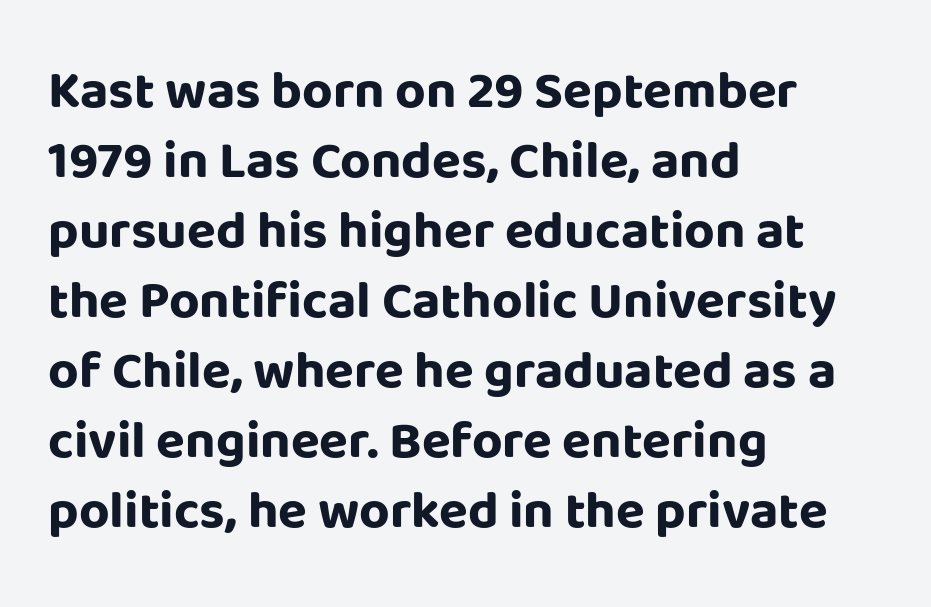
Q: Is the text bold? A: Yes.
Q: Is the text italic (slanted)? A: No, it is upright.
Q: Is the typeface a serif or a sans-serif typeface? A: Sans-serif.
Q: Is the text underlined? A: No.
Q: How is the paragraph aligned? A: Left-aligned.
Q: Is the spacing between letters normal or unusually wide? A: Normal.
Q: Is the spacing between lines tight, normal or loose? A: Normal.
Q: Width (condensed, normal, or wide)? A: Normal.
Q: Stroke contrast? A: Low.
Q: x-height? A: Large.
Q: Monospaced? A: No.
